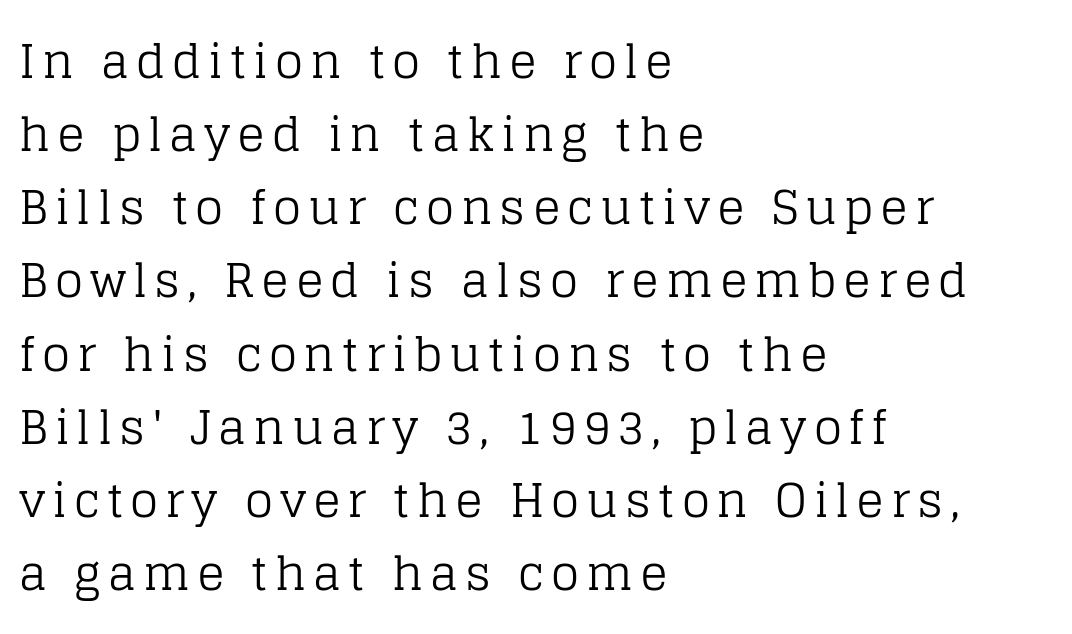
Q: Is the text bold? A: No.
Q: Is the text italic (slanted)? A: No, it is upright.
Q: Is the typeface a serif or a sans-serif typeface? A: Serif.
Q: Is the text underlined? A: No.
Q: How is the paragraph aligned? A: Left-aligned.
Q: Is the spacing between lines tight, normal or loose? A: Normal.
Q: Width (condensed, normal, or wide)? A: Normal.
Q: Stroke contrast? A: Low.
Q: x-height? A: Large.
Q: Monospaced? A: No.
